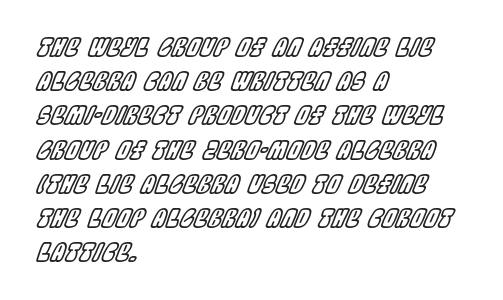
The face used here has a pronounced slope to its letters. Descender tails drop into unmarked territory. The paragraph shown leans on its left margin. Leading matches the norm, producing a regular column. Words appear dense and cohesive because spacing is normal.
